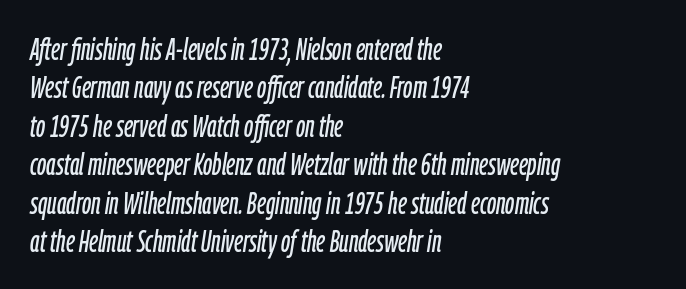
Every row of glyphs begins at an identical x-position on the left. The line texture is even and compact thanks to regular tracking. Vertical spacing — default. No word sits above an underline. You could not count columns in this text — the font is proportionally spaced.
